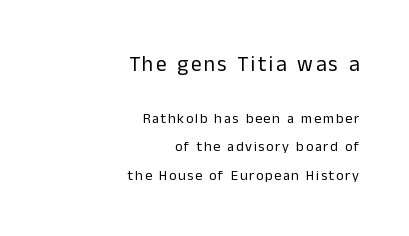
How would I describe the line gaps? Wide and relaxed. The specimen omits any rule beneath the text block's lines. You can tell it's not italic because the verticals are truly vertical. Weight: in the light-to-regular range. The rendering anchors every line to the right-hand side.
